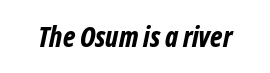
Summary of weight: heavy, a full bold. This sample uses plain, unmodified letter spacing. The face used here has a pronounced slope to its letters. The specimen omits any rule beneath the text block's lines.
